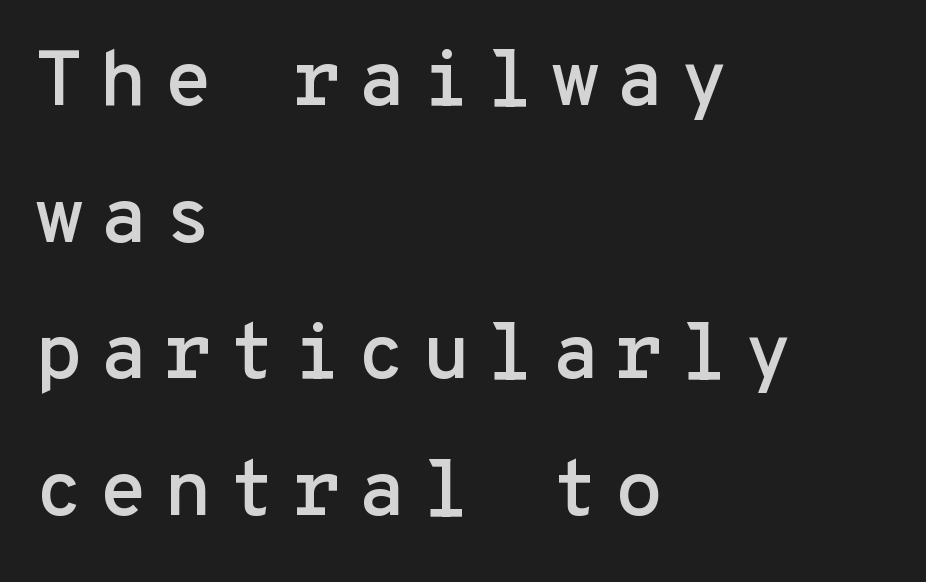
The image shows 79 px sans-serif type, upright, monospaced; set left-aligned, line spacing 1.73x, unusually wide letter spacing (+0.2 em), not underlined; low stroke contrast and a medium x-height.
